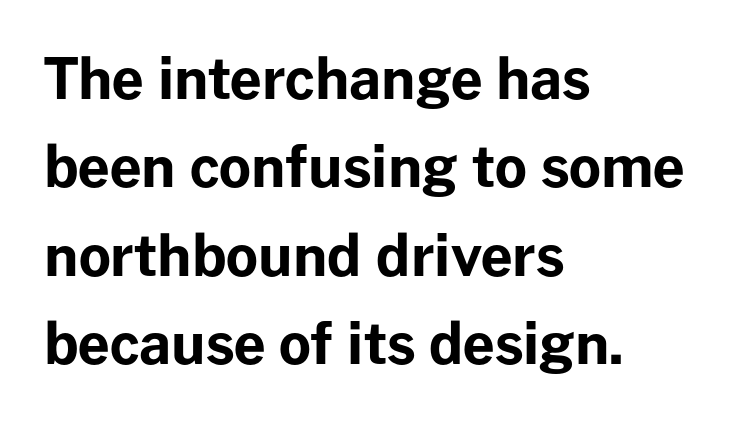
The image shows 56 px bold sans-serif type, upright; set left-aligned, normal line spacing (1.58x), normal letter spacing, not underlined; low stroke contrast and a medium x-height.
